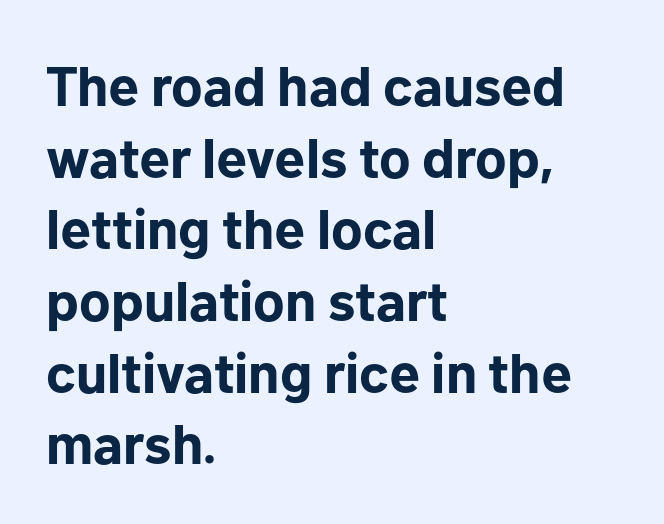
Does the leading feel generous? No, just average. The setting favours the left margin, as ordinary paragraphs usually do. Beneath every word, the page is bare. You'd pick this weight for a headline — it's a proper bold. The axis of the letterforms is exactly vertical.
